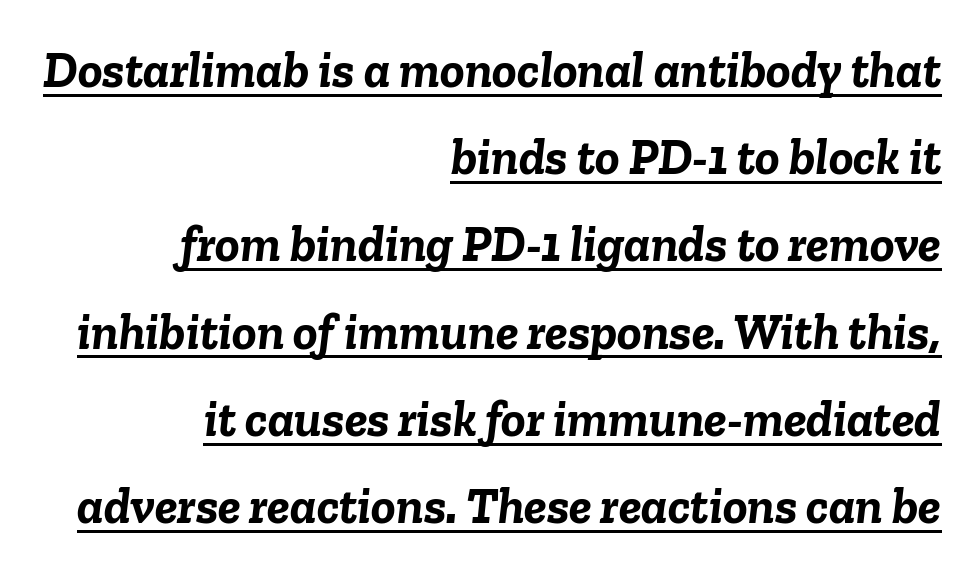
Q: Is the text bold? A: Yes.
Q: Is the text italic (slanted)? A: Yes, it leans right by about 6 degrees.
Q: Is the text underlined? A: Yes.
Q: How is the paragraph aligned? A: Right-aligned.
Q: Is the spacing between letters normal or unusually wide? A: Normal.
Q: Width (condensed, normal, or wide)? A: Normal.
Q: Stroke contrast? A: Low.
Q: x-height? A: Medium.
Q: Monospaced? A: No.
